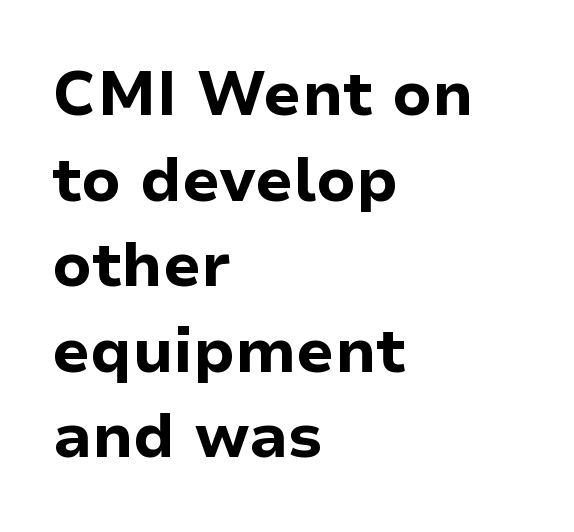
Q: Is the text bold? A: Yes.
Q: Is the text italic (slanted)? A: No, it is upright.
Q: Is the typeface a serif or a sans-serif typeface? A: Sans-serif.
Q: Is the text underlined? A: No.
Q: How is the paragraph aligned? A: Left-aligned.
Q: Is the spacing between letters normal or unusually wide? A: Normal.
Q: Is the spacing between lines tight, normal or loose? A: Normal.
Q: Width (condensed, normal, or wide)? A: Normal.
Q: Stroke contrast? A: Low.
Q: x-height? A: Medium.
Q: Monospaced? A: No.
